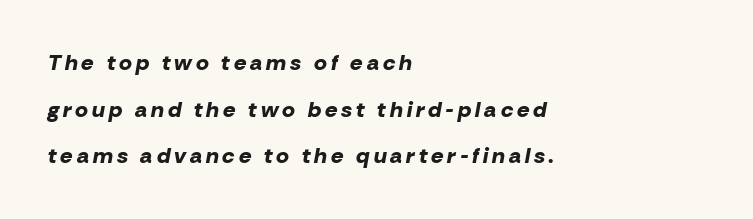
{"italic": "yes", "lean": "right", "slant_degrees": 10, "bold": "yes", "underline": "no", "align": "left", "line_spacing": "loose", "line_spacing_ratio": 2.12, "glyph_px": 22}
